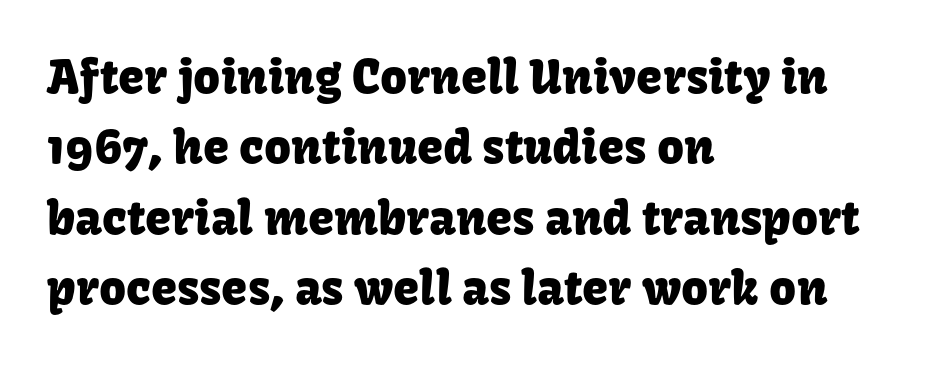
The image shows 47 px sans-serif type, upright; set left-aligned, normal line spacing (1.5x), normal letter spacing, not underlined; low stroke contrast and a medium x-height.
